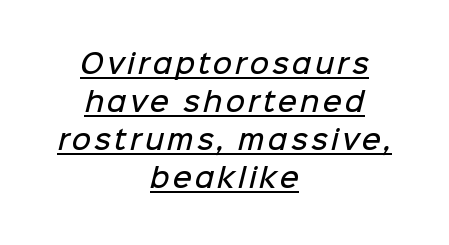
The rendering uses the underline text-decoration. Summary of vertical rhythm: regular, with standard interline spacing. Summary of weight: moderately heavy, a semibold. The passage is arranged like a title page — every line centered.
